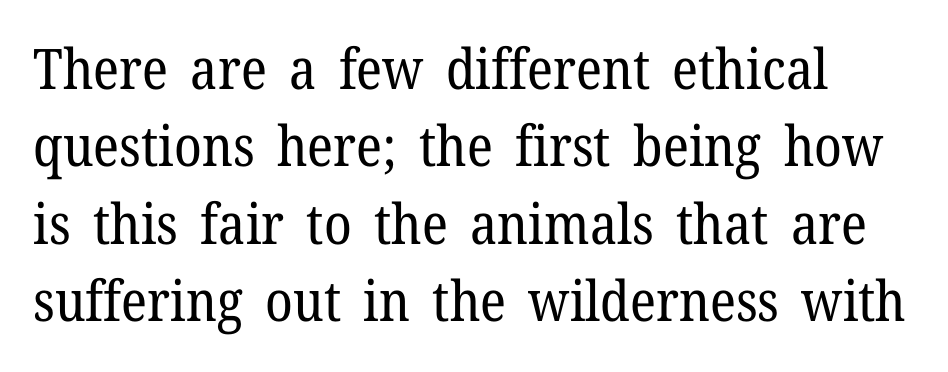
Q: Is the text bold? A: No.
Q: Is the text italic (slanted)? A: No, it is upright.
Q: Is the typeface a serif or a sans-serif typeface? A: Serif.
Q: Is the text underlined? A: No.
Q: Is the spacing between letters normal or unusually wide? A: Normal.
Q: Is the spacing between lines tight, normal or loose? A: Normal.
Q: Width (condensed, normal, or wide)? A: Normal.
Q: Stroke contrast? A: Low.
Q: x-height? A: Medium.
Q: Monospaced? A: No.
